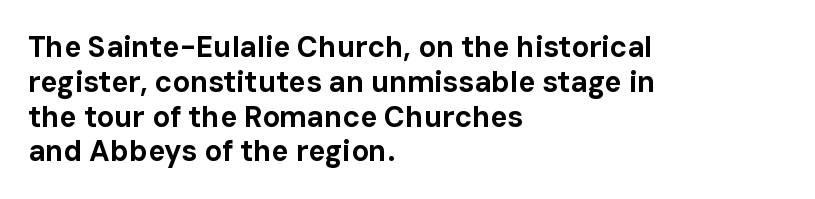
The lines are quadded left. A bare baseline throughout the passage. Caption: bold face, heavy strokes. Here the glyphs are tracked normally, forming tight word shapes.
